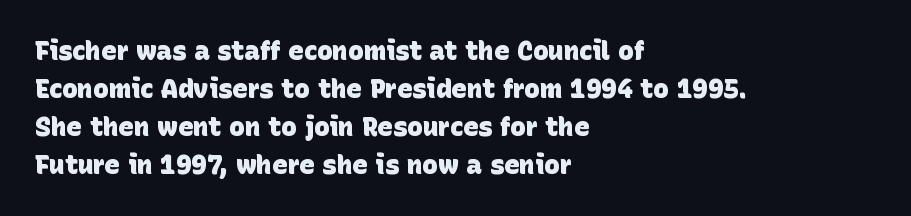
Notice how descenders clear the ascenders below comfortably — that's standard leading. Bold? Absolutely — the strokes are thick and heavy. The paragraph shown leans on its left margin. The words here are not underlined.
